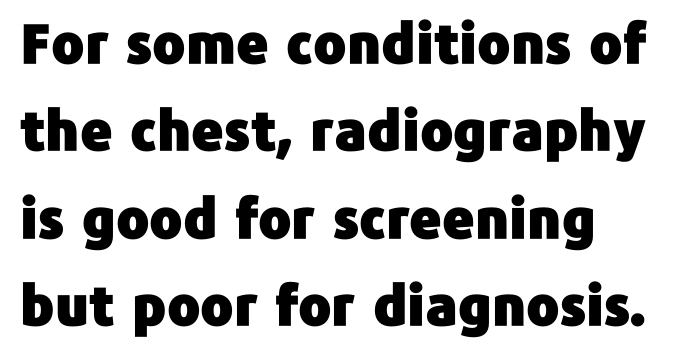
The lettering holds an erect, upright posture throughout. These lines are rendered in a variable-pitch font. The space beneath each line is pristine and unruled. A student would call this left alignment; a typographer would say flush left, rag right. The letters sit at their default tracking, neither squeezed nor spread. These lines are composed in type without serifs.
